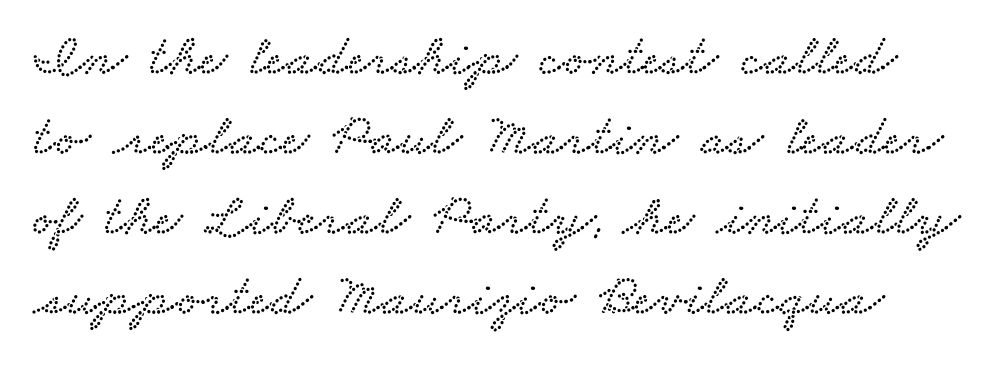
Baseline-to-baseline distance is the conventional proportion of letter height. The area under the type is left untouched. Check where the strokes stop: tiny serifs finish them off. Caption: standard tracking, unaltered. Think of a printed novel: that variable character pitch is what you see here.
